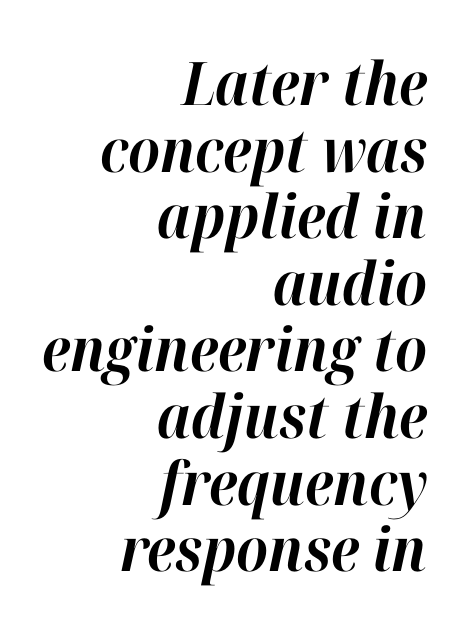
The image shows 60 px bold type, italic (leaning right); set right-aligned, tight line spacing (1.11x), normal letter spacing, not underlined; high stroke contrast and a medium x-height.
